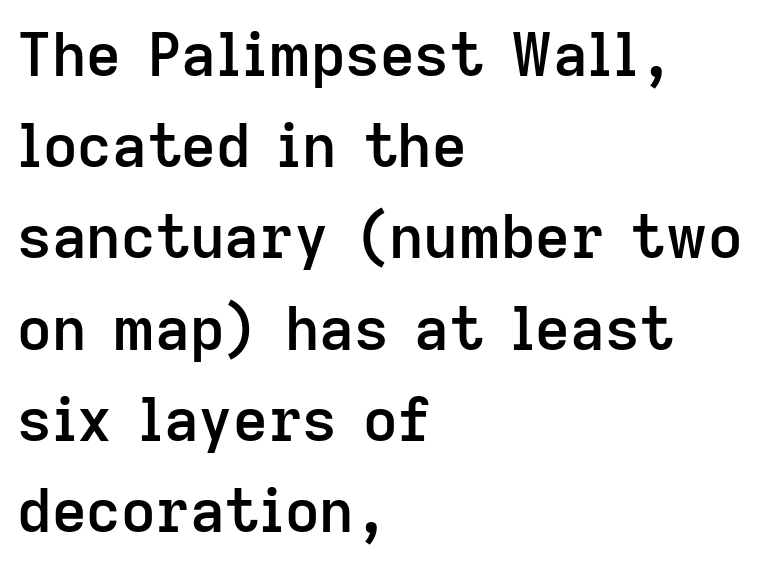
The image shows 60 px semibold sans-serif type, upright; set left-aligned, normal line spacing (1.52x), normal letter spacing, not underlined; low stroke contrast and a medium x-height.
